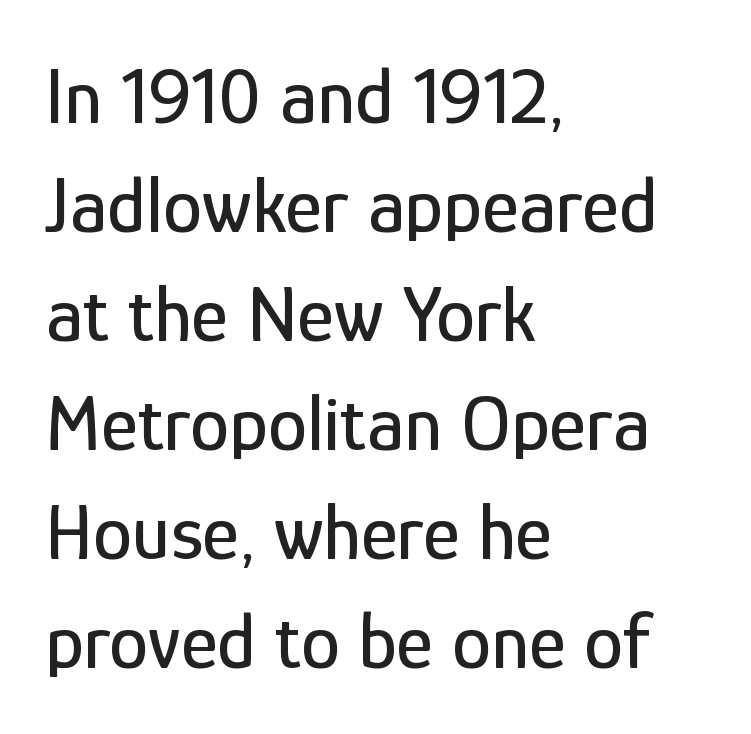
{"serif": "no", "italic": "no", "width": "condensed", "stroke_contrast": "low", "x_height": "medium", "monospaced": "no", "underline": "no", "align": "left", "line_spacing": "normal", "line_spacing_ratio": 1.38, "letter_spacing": "normal", "letter_spacing_em": 0.0, "glyph_px": 79}
